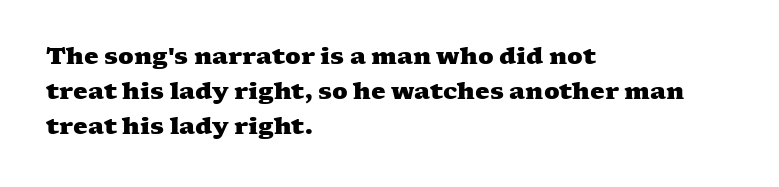
Q: Is the text bold? A: Yes.
Q: Is the text underlined? A: No.
Q: How is the paragraph aligned? A: Left-aligned.
Q: Is the spacing between letters normal or unusually wide? A: Normal.
Q: Is the spacing between lines tight, normal or loose? A: Normal.
